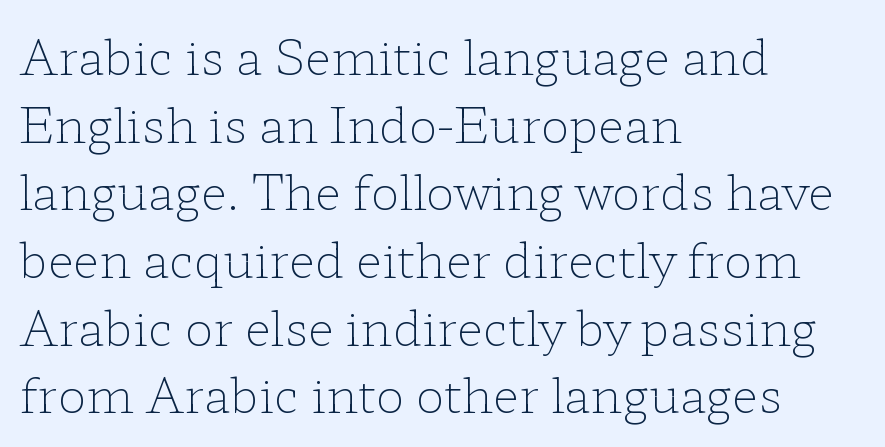
Heft: none added — not bold. Honestly, there is no underline to notice here at all. The type sits square on the baseline with zero lean. Think of a printed novel: that variable character pitch is what you see here.
